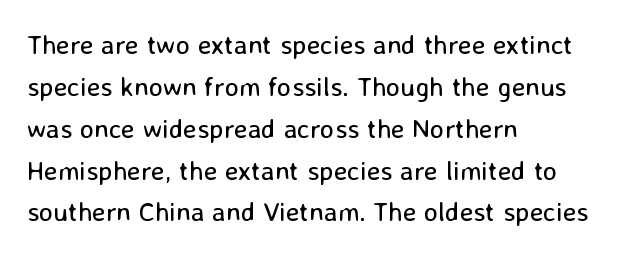
Q: Is the text bold? A: No.
Q: Is the text italic (slanted)? A: No, it is upright.
Q: Is the text underlined? A: No.
Q: How is the paragraph aligned? A: Left-aligned.
Q: Is the spacing between letters normal or unusually wide? A: Normal.
Q: Is the spacing between lines tight, normal or loose? A: Normal.
